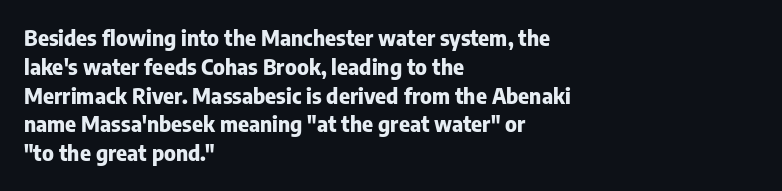
Leftover space on each line is placed entirely after the last word. The baseline area is clear. Tracking value appears to be zero — textbook default spacing. Is the type bold? Yes — the strokes are clearly thick and heavy.
